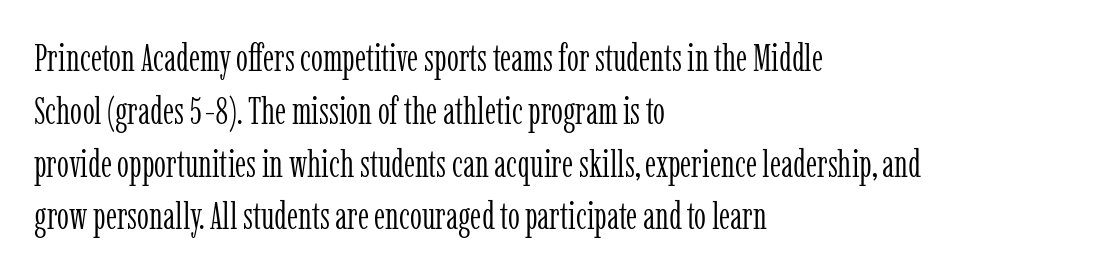
The lines in this sample share a left origin and differ only in where they stop. The typeface has the unassuming heft of standard copy or less. The space between consecutive lines is moderate. The font's upright variant was chosen for this text.
